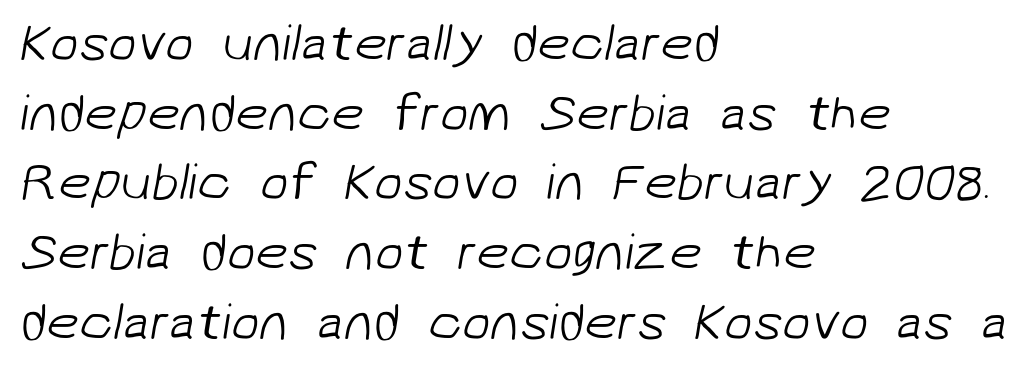
The image shows 52 px light sans-serif type; set left-aligned, normal line spacing (1.34x), normal letter spacing, not underlined; low stroke contrast and a medium x-height.
